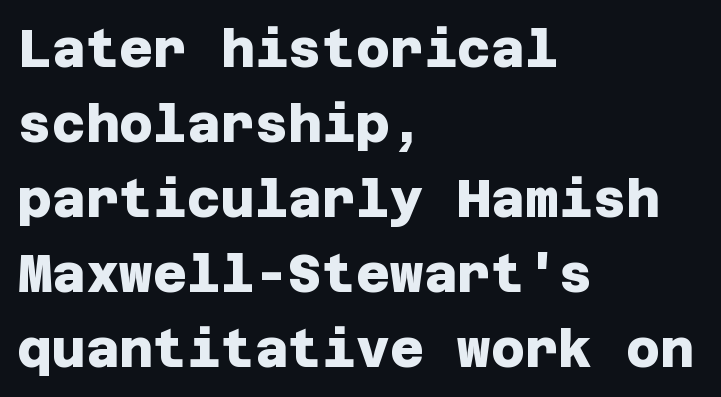
{"serif": "no", "bold": "yes", "weight": "heavy", "width": "normal", "stroke_contrast": "low", "x_height": "large", "underline": "no", "align": "left", "line_spacing": "normal", "line_spacing_ratio": 1.44, "letter_spacing": "normal", "letter_spacing_em": 0.0, "glyph_px": 52}
